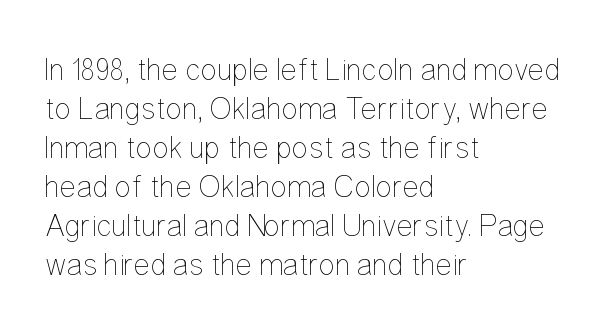
Q: Is the text bold? A: No.
Q: Is the text italic (slanted)? A: No, it is upright.
Q: Is the text underlined? A: No.
Q: How is the paragraph aligned? A: Left-aligned.
Q: Is the spacing between letters normal or unusually wide? A: Normal.
Q: Is the spacing between lines tight, normal or loose? A: Normal.
Q: Width (condensed, normal, or wide)? A: Condensed.
Q: Stroke contrast? A: Low.
Q: x-height? A: Medium.
Q: Monospaced? A: No.
